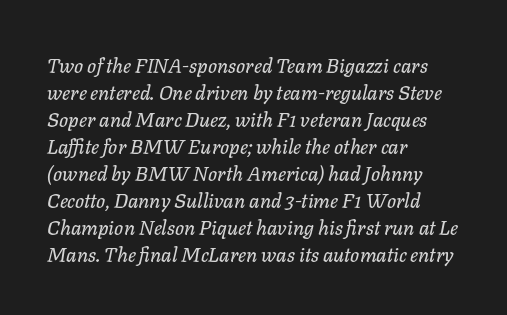
Compared with a centered layout, this one pins lines to the left instead. The horizontal fit of the characters is conventional and even. Check the space under the baseline: it is left empty. Each new line begins a customary step beneath the previous one. These lines were composed using italics.
